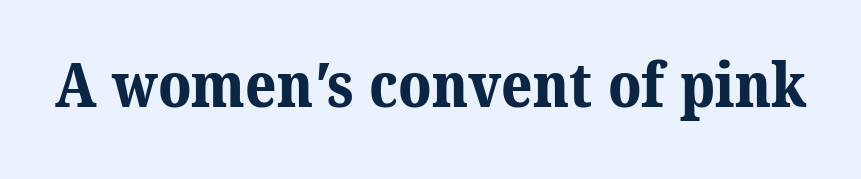
Q: Is the text bold? A: Yes.
Q: Is the typeface a serif or a sans-serif typeface? A: Serif.
Q: Is the text underlined? A: No.
Q: Is the spacing between letters normal or unusually wide? A: Normal.
Q: Width (condensed, normal, or wide)? A: Normal.
Q: Stroke contrast? A: Medium.
Q: x-height? A: Medium.
Q: Monospaced? A: No.
